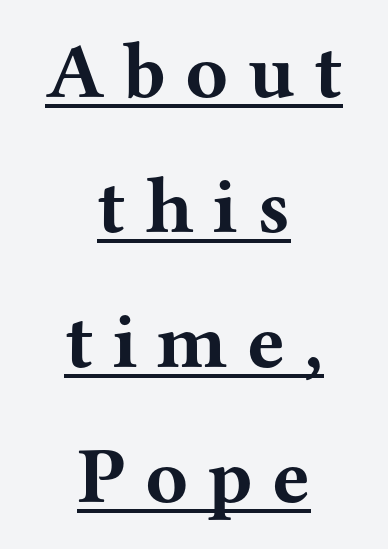
The image shows 79 px bold, wide serif type, upright; set centered, line spacing 1.71x, unusually wide letter spacing (+0.24 em), underlined; medium stroke contrast and a medium x-height.
